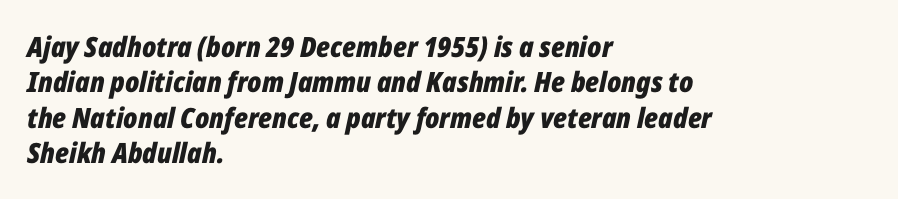
{"italic": "yes", "lean": "right", "slant_degrees": 12, "bold": "yes", "weight": "bold", "width": "condensed", "stroke_contrast": "low", "x_height": "medium", "monospaced": "no", "underline": "no", "align": "left", "line_spacing": "normal", "line_spacing_ratio": 1.26, "letter_spacing": "normal", "letter_spacing_em": 0.0, "glyph_px": 28}
